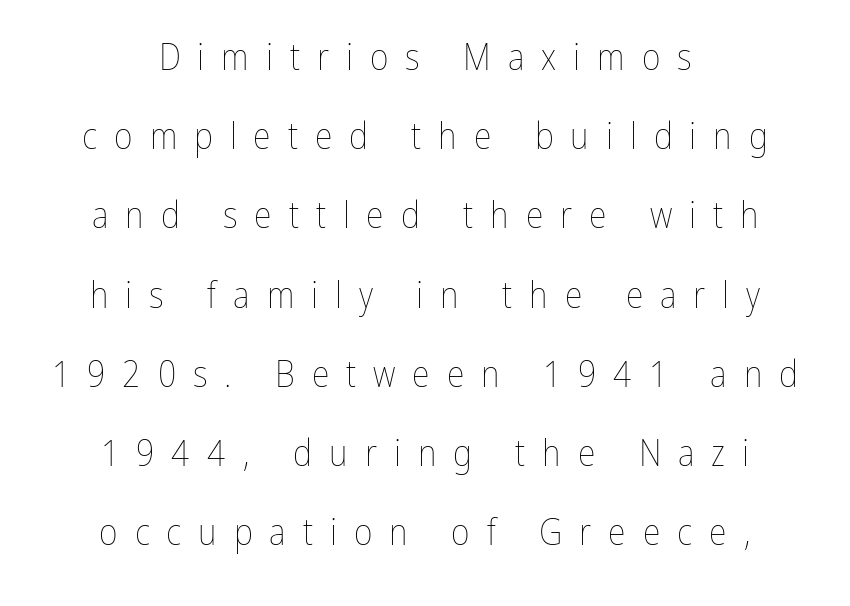
Centered paragraph, ragged on both sides. Italic: no, the glyphs are upright roman. This sample trades compactness for vertical openness between lines. No word sits above an underline. Do the characters align in a grid? No, the font is proportional.
